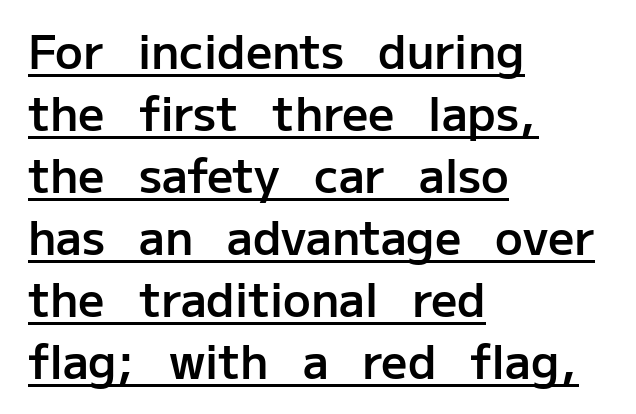
The image shows 46 px semibold sans-serif type, upright; set left-aligned, normal line spacing (1.35x), normal letter spacing, underlined; low stroke contrast and a medium x-height.
